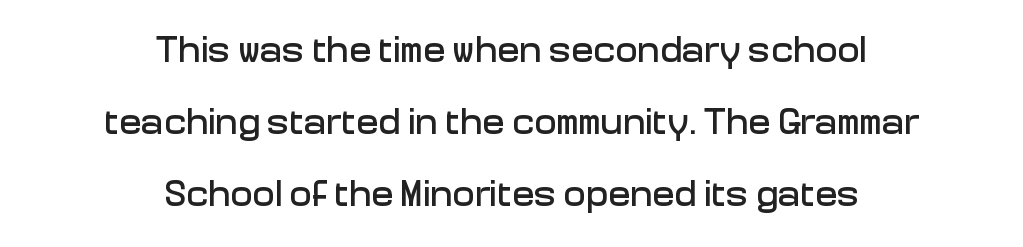
The image shows 37 px sans-serif type, upright; set centered, loose line spacing (1.95x), normal letter spacing, not underlined; low stroke contrast and a medium x-height.
